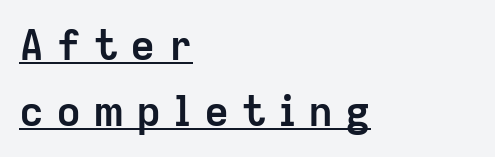
Letterform terminals end flat and unadorned throughout the passage. The passage shown stacks its lines at a standard gap. Varying glyph widths throughout — classic text-font behaviour. The gaps between neighbouring characters are conspicuously large.
